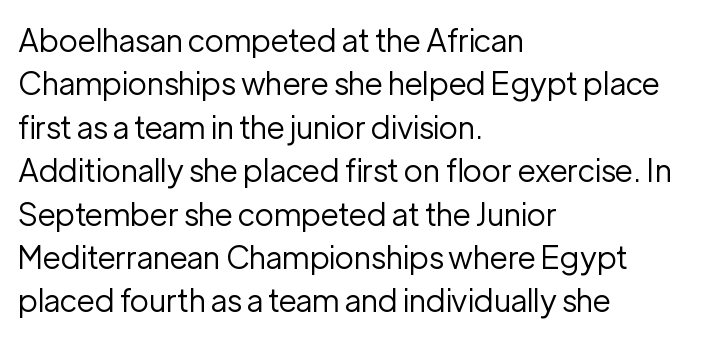
Q: Is the text bold? A: No.
Q: Is the text italic (slanted)? A: No, it is upright.
Q: Is the typeface a serif or a sans-serif typeface? A: Sans-serif.
Q: Is the text underlined? A: No.
Q: How is the paragraph aligned? A: Left-aligned.
Q: Is the spacing between letters normal or unusually wide? A: Normal.
Q: Is the spacing between lines tight, normal or loose? A: Normal.
Q: Width (condensed, normal, or wide)? A: Normal.
Q: Stroke contrast? A: Low.
Q: x-height? A: Medium.
Q: Monospaced? A: No.
